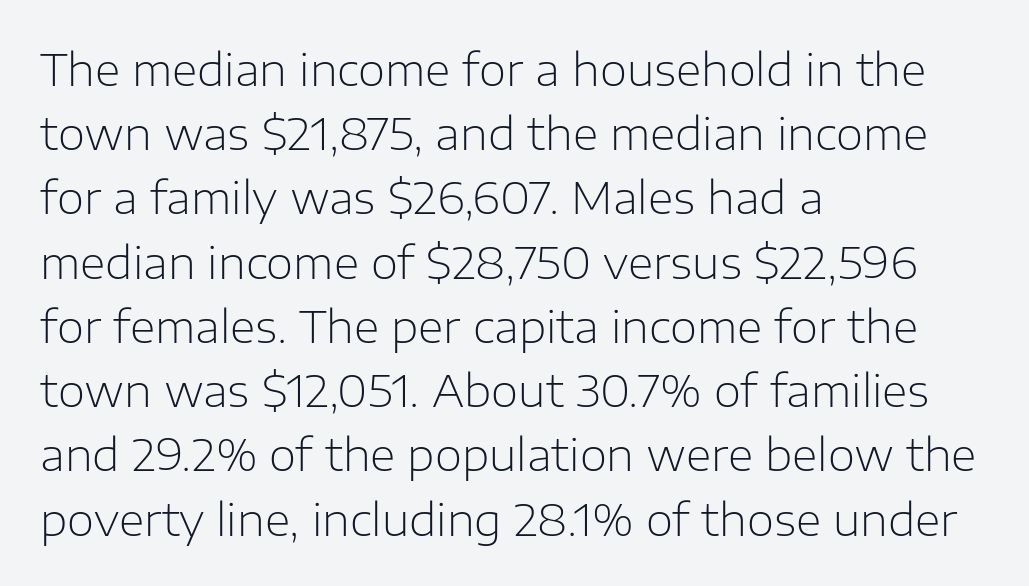
{"serif": "no", "italic": "no", "bold": "no", "weight": "light", "width": "normal", "stroke_contrast": "low", "x_height": "medium", "monospaced": "no", "underline": "no", "align": "left", "line_spacing": "normal", "line_spacing_ratio": 1.46, "letter_spacing": "normal", "letter_spacing_em": 0.0, "glyph_px": 44}
